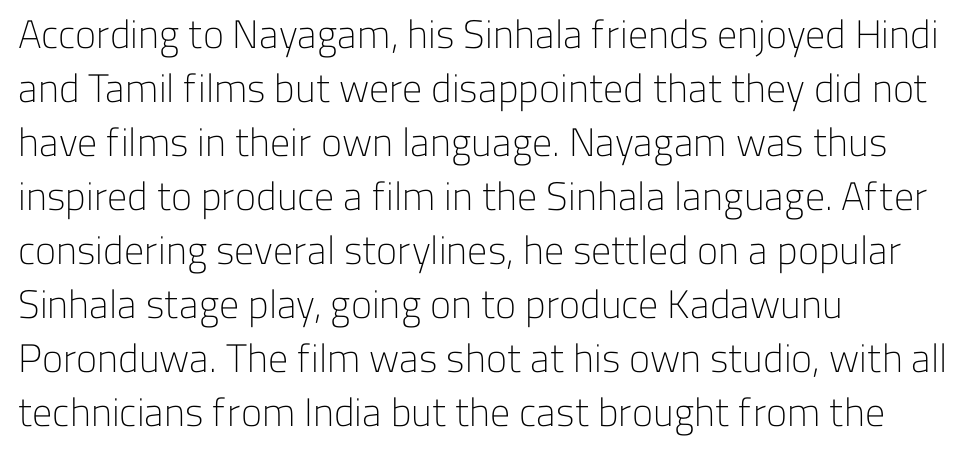
The image shows 40 px light sans-serif type, upright; set left-aligned, normal line spacing (1.35x), normal letter spacing, not underlined; low stroke contrast and a medium x-height.
